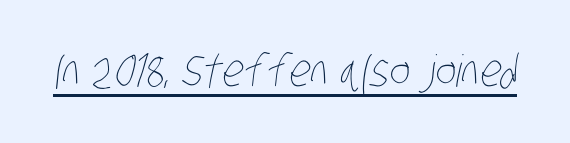
The image shows 44 px thin, condensed type; set normal letter spacing, underlined; low stroke contrast and a large x-height.
